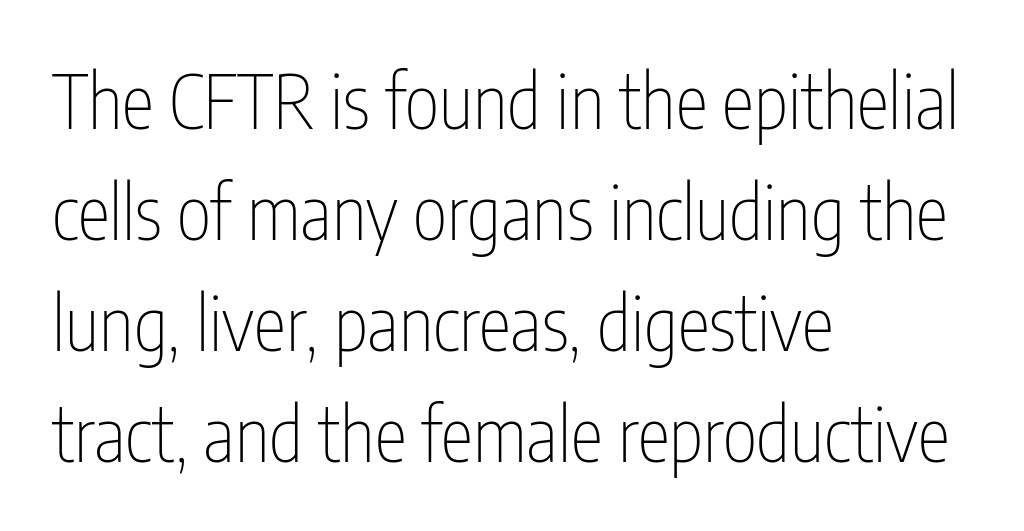
Q: Is the text bold? A: No.
Q: Is the text italic (slanted)? A: No, it is upright.
Q: Is the typeface a serif or a sans-serif typeface? A: Sans-serif.
Q: Is the text underlined? A: No.
Q: How is the paragraph aligned? A: Left-aligned.
Q: Is the spacing between letters normal or unusually wide? A: Normal.
Q: Is the spacing between lines tight, normal or loose? A: Normal.
Q: Width (condensed, normal, or wide)? A: Condensed.
Q: Stroke contrast? A: Low.
Q: x-height? A: Medium.
Q: Monospaced? A: No.
